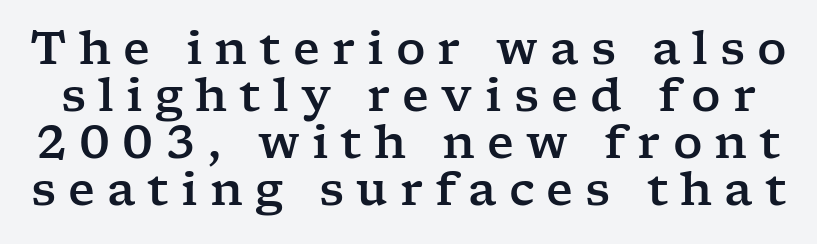
{"serif": "yes", "italic": "no", "width": "wide", "stroke_contrast": "low", "x_height": "medium", "monospaced": "no", "underline": "no", "line_spacing": "tight", "line_spacing_ratio": 1.02, "letter_spacing": "wide", "letter_spacing_em": 0.26, "glyph_px": 46}
